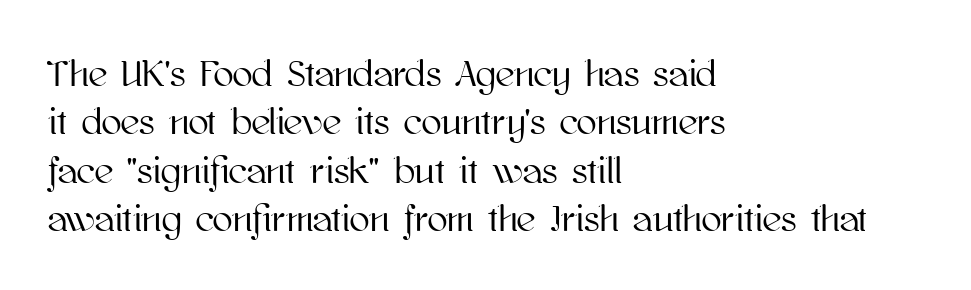
The image shows 37 px text type, upright; set left-aligned, normal line spacing (1.31x), normal letter spacing, not underlined; high stroke contrast and a medium x-height.
